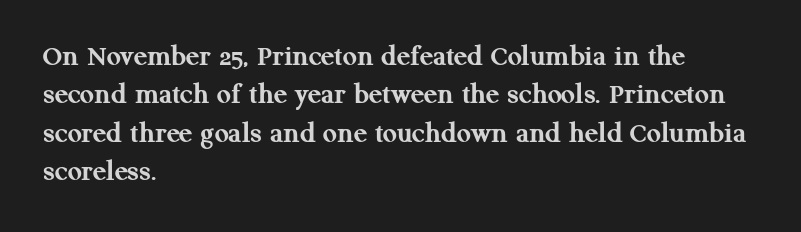
{"serif": "yes", "italic": "no", "bold": "yes", "weight": "semibold", "width": "normal", "stroke_contrast": "medium", "x_height": "medium", "monospaced": "no", "underline": "no", "align": "left", "line_spacing_ratio": 1.24, "letter_spacing": "normal", "letter_spacing_em": 0.0, "glyph_px": 31}
